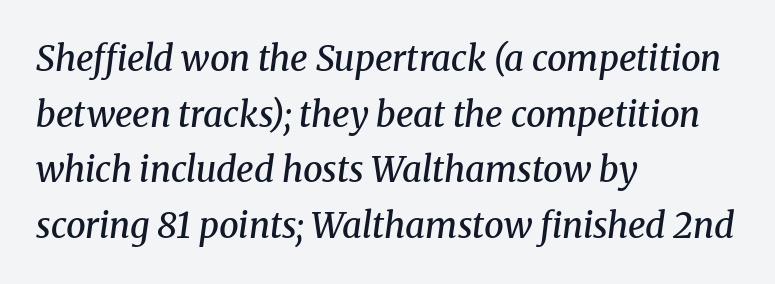
If you measured baseline to baseline, you'd find a middling distance. Note: serifs present on the glyphs. Each line starts at the same left margin while the right side varies. Compared with typical body copy, the letter spacing here is the same. The whole block is typeset with a tilt.
